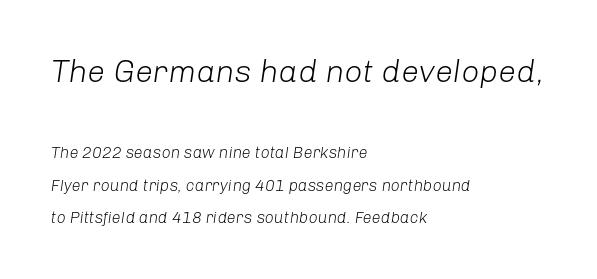
Q: Is the text bold? A: No.
Q: Is the text italic (slanted)? A: Yes, it leans right by about 8 degrees.
Q: Is the text underlined? A: No.
Q: How is the paragraph aligned? A: Left-aligned.
Q: Is the spacing between letters normal or unusually wide? A: Normal.
Q: Is the spacing between lines tight, normal or loose? A: Loose.
Q: Which block of text is set in a larger size, the first (top) or the second (bottom)? A: The first (top) one.
Q: Width (condensed, normal, or wide)? A: Normal.
Q: Stroke contrast? A: Low.
Q: x-height? A: Medium.
Q: Monospaced? A: No.
